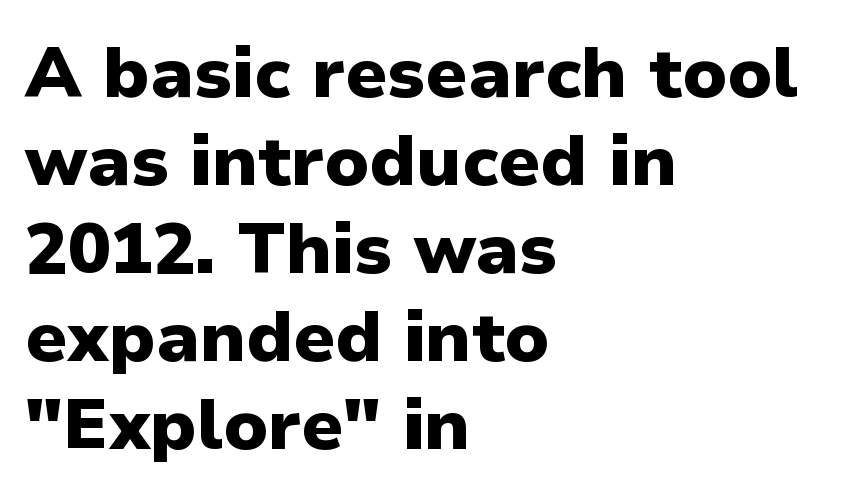
{"serif": "no", "italic": "no", "bold": "yes", "weight": "heavy", "width": "normal", "stroke_contrast": "low", "x_height": "medium", "monospaced": "no", "underline": "no", "align": "left", "line_spacing_ratio": 1.24, "letter_spacing": "normal", "letter_spacing_em": 0.0, "glyph_px": 71}
